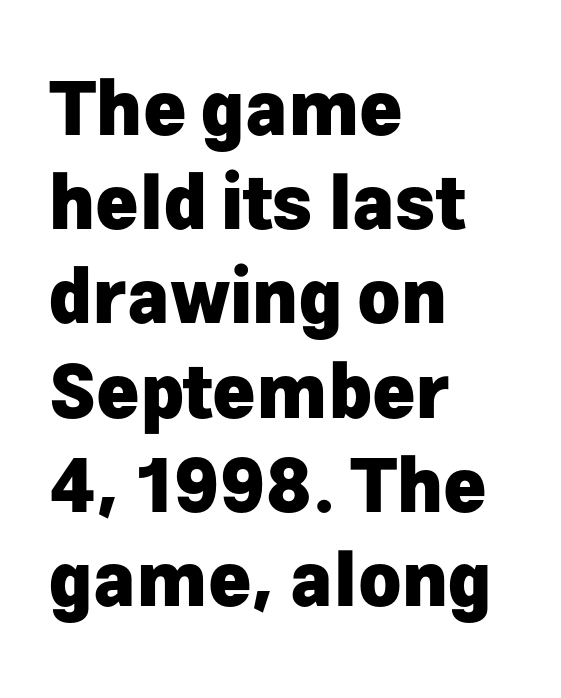
Character widths vary here, with narrow letters taking less room than wide ones. Typeset ragged right — the left edge is the straight one. Stroke terminals: plain, sans-serif. Typesetter's note: full bold, strokes at maximum text heaviness. Compared with typical paragraphs, the rows here are spaced about the same.
